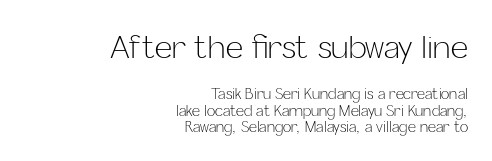
{"serif": "no", "italic": "no", "bold": "no", "weight": "light", "width": "normal", "stroke_contrast": "low", "x_height": "medium", "monospaced": "no", "underline": "no", "align": "right", "line_spacing_ratio": 1.18, "letter_spacing": "normal", "letter_spacing_em": 0.0, "larger_block": "first", "size_ratio": 2.14, "glyph_px": 30}
